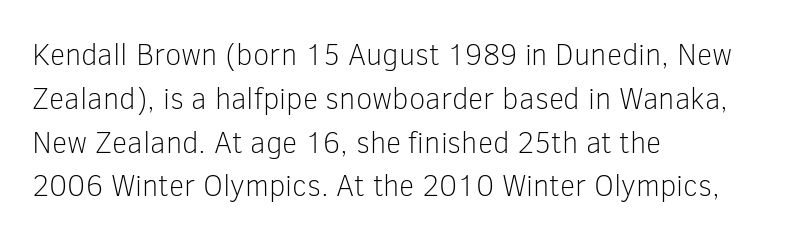
The letters stand upright; this is a roman face. The glyphs in this specimen are sans serif. Whoever set this chose a conventional vertical rhythm. Nothing unusual about the tracking: characters are spaced as the font intends. Alignment: flush left.
